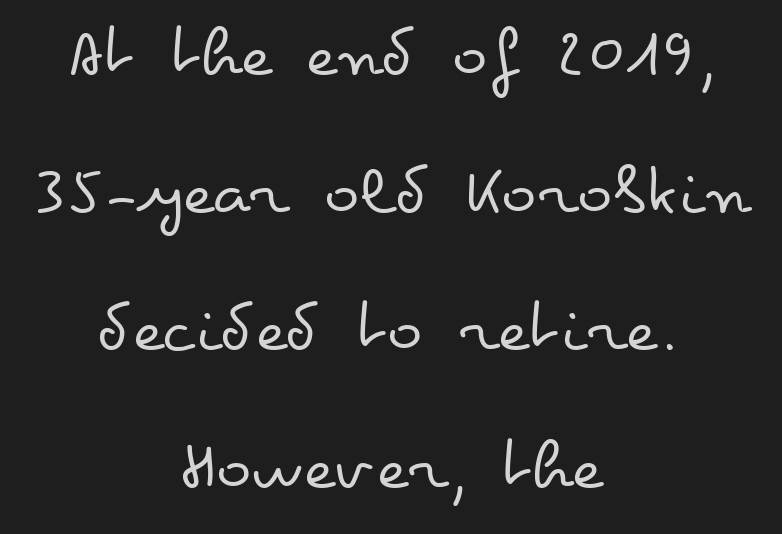
Bare-footed words on every line. You could not count columns in this text — the font is proportionally spaced. The horizontal fit of the characters is conventional and even. Compared with a typical body face, this is equally light or lighter still. The letters stand straight up with perfectly vertical stems. Short and long lines alike share a common midpoint.
